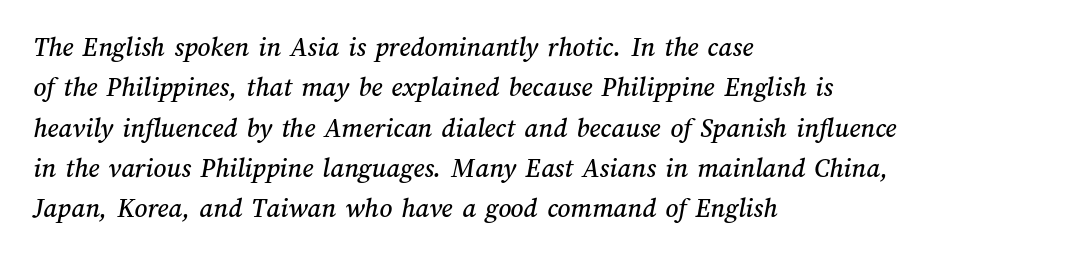
The words here are not underlined. The ragged edge is on the right, which tells us the setting is flush left. Baseline-to-baseline distance is the conventional proportion of letter height. Glyph-to-glyph distance matches everyday printed text. Is this a fixed-width face? No — the glyphs have proportional, varying widths.
